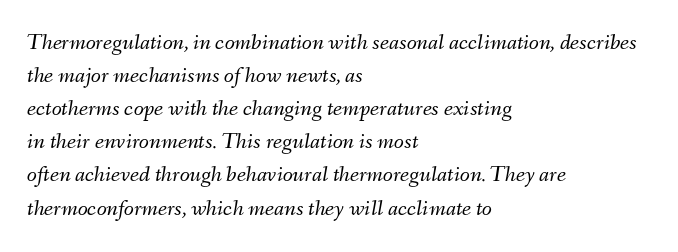
Rows of type keep a routine distance in the vertical direction. No word sits above an underline. Stroke thickness stays within the range of a standard reading face or lighter. Visually the block forms a straight wall on the left and a jagged coastline on the right.
